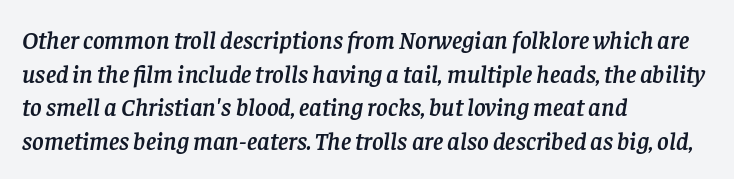
The image shows 25 px text type, italic (leaning right); set left-aligned, normal line spacing (1.35x), normal letter spacing, not underlined.
